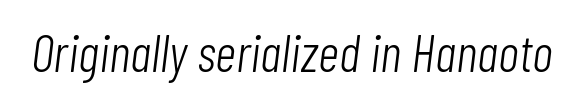
The line texture is even and compact thanks to regular tracking. Words float on clear page, feet unadorned. The font is comparable to plain body text, perhaps lighter. The whole block is typeset with a tilt. The face used here is proportionally spaced, like ordinary book or web type.
